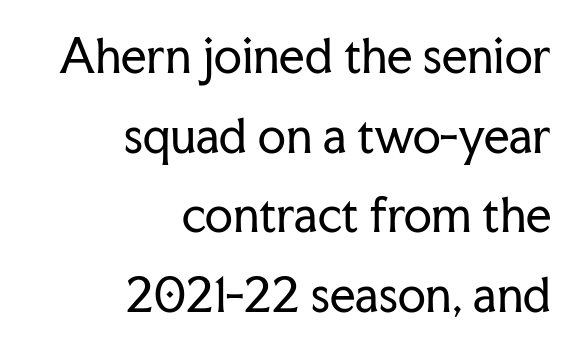
{"serif": "yes", "italic": "no", "bold": "no", "weight": "regular", "width": "normal", "stroke_contrast": "low", "x_height": "medium", "monospaced": "no", "underline": "no", "align": "right", "line_spacing_ratio": 1.77, "letter_spacing": "normal", "letter_spacing_em": 0.0, "glyph_px": 45}
